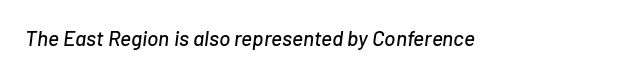
The image shows 21 px text type, italic (leaning right); set normal letter spacing, not underlined.
